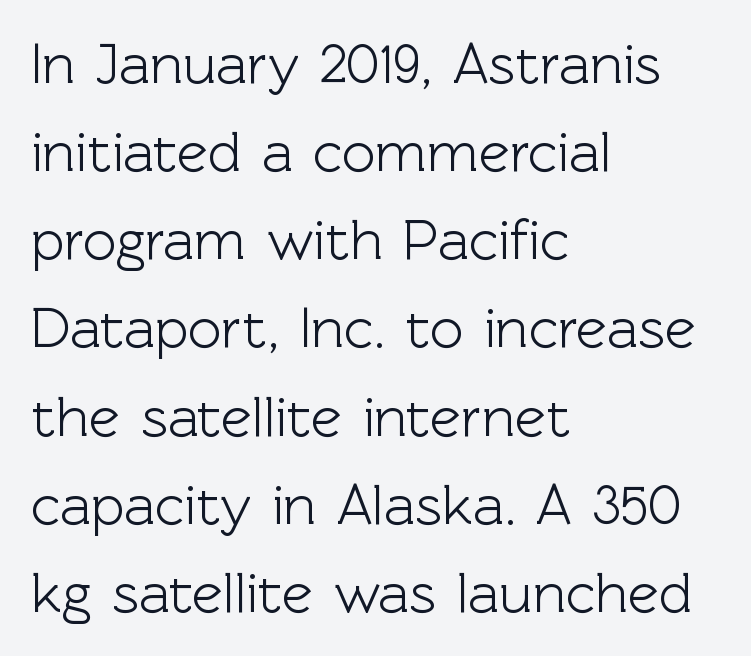
{"serif": "no", "italic": "no", "width": "normal", "x_height": "medium", "monospaced": "no", "underline": "no", "align": "left", "line_spacing": "normal", "line_spacing_ratio": 1.52, "letter_spacing": "normal", "letter_spacing_em": 0.0, "glyph_px": 58}
